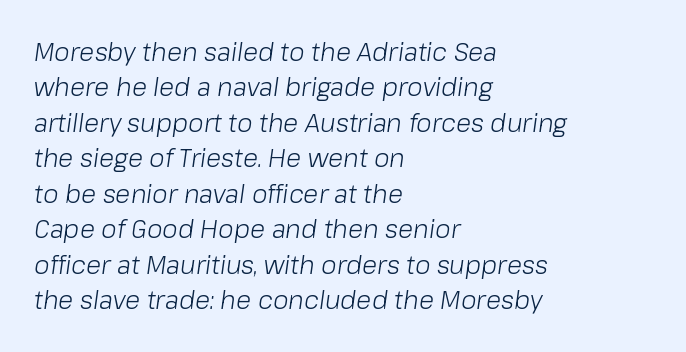
The image shows 25 px text type, italic (leaning right); set left-aligned, normal line spacing (1.42x), normal letter spacing, not underlined.
